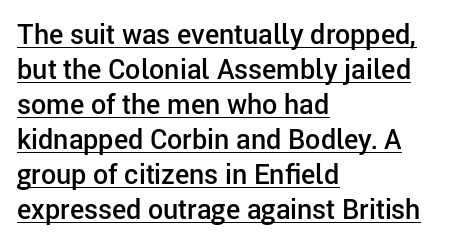
The image shows 27 px text type, upright; set left-aligned, normal line spacing (1.3x), normal letter spacing, underlined.
